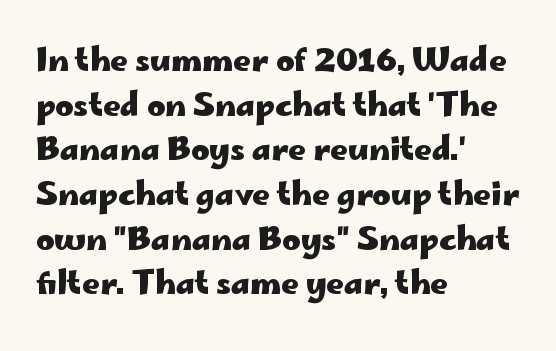
Q: Is the text bold? A: Yes.
Q: Is the text italic (slanted)? A: No, it is upright.
Q: Is the typeface a serif or a sans-serif typeface? A: Sans-serif.
Q: Is the text underlined? A: No.
Q: How is the paragraph aligned? A: Left-aligned.
Q: Is the spacing between letters normal or unusually wide? A: Normal.
Q: Is the spacing between lines tight, normal or loose? A: Normal.
Q: Width (condensed, normal, or wide)? A: Wide.
Q: Stroke contrast? A: Low.
Q: x-height? A: Small.
Q: Monospaced? A: No.
